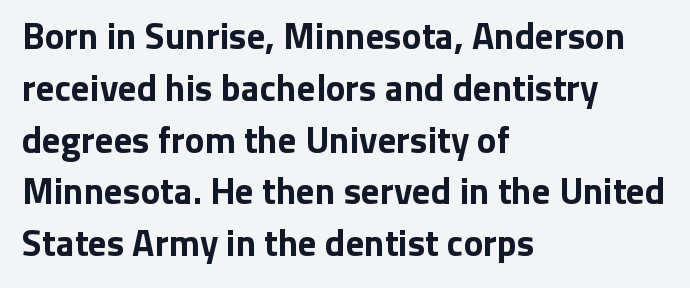
Where is the straight margin? On the left. Descender tails drop into unmarked territory. Students, note that the glyphs here touch the page at normal intervals. Unlike a traditional serif, this face leaves its strokes unadorned. Proportional: the letters do not fall into vertical columns.
